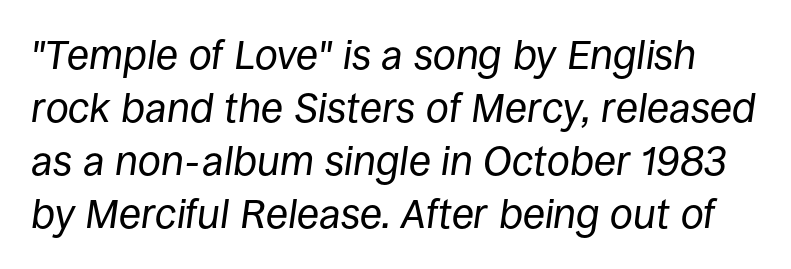
Q: Is the text bold? A: No.
Q: Is the text italic (slanted)? A: Yes, it leans right by about 8 degrees.
Q: Is the text underlined? A: No.
Q: Is the spacing between letters normal or unusually wide? A: Normal.
Q: Is the spacing between lines tight, normal or loose? A: Normal.
Q: Width (condensed, normal, or wide)? A: Normal.
Q: Stroke contrast? A: Low.
Q: x-height? A: Large.
Q: Monospaced? A: No.
